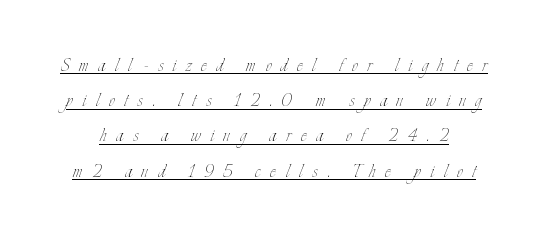
Q: Is the text bold? A: No.
Q: Is the text italic (slanted)? A: Yes.
Q: Is the text underlined? A: Yes.
Q: Is the spacing between letters normal or unusually wide? A: Unusually wide.
Q: Is the spacing between lines tight, normal or loose? A: Normal.
